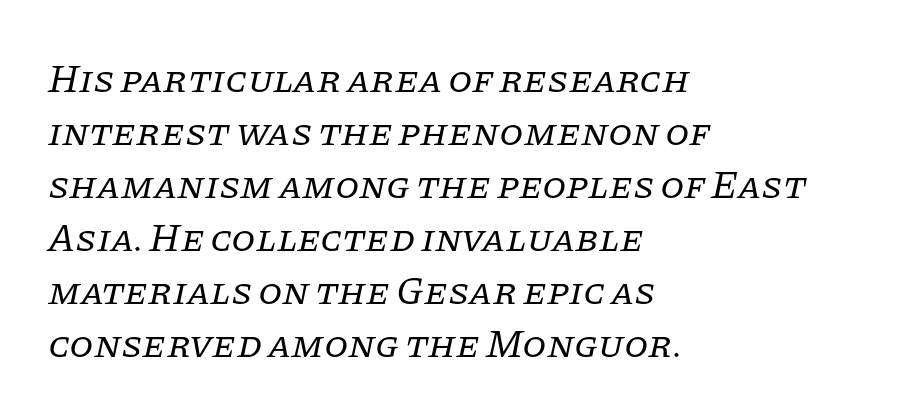
{"serif": "yes", "italic": "yes", "lean": "right", "slant_degrees": 11, "bold": "no", "weight": "regular", "width": "normal", "stroke_contrast": "low", "x_height": "large", "monospaced": "no", "underline": "no", "align": "left", "line_spacing": "normal", "line_spacing_ratio": 1.36, "letter_spacing": "normal", "letter_spacing_em": 0.0, "glyph_px": 39}
